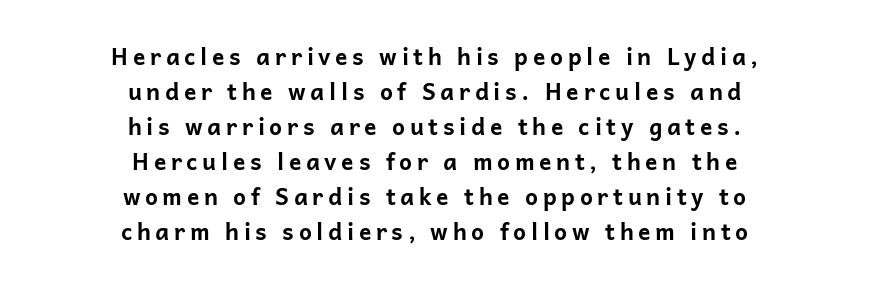
You can tell it's not italic because the verticals are truly vertical. Between one letter and the next there's a generous, obvious gap. Successive baselines arrive at the customary interval. Just letters on the line, the space beneath them empty.
